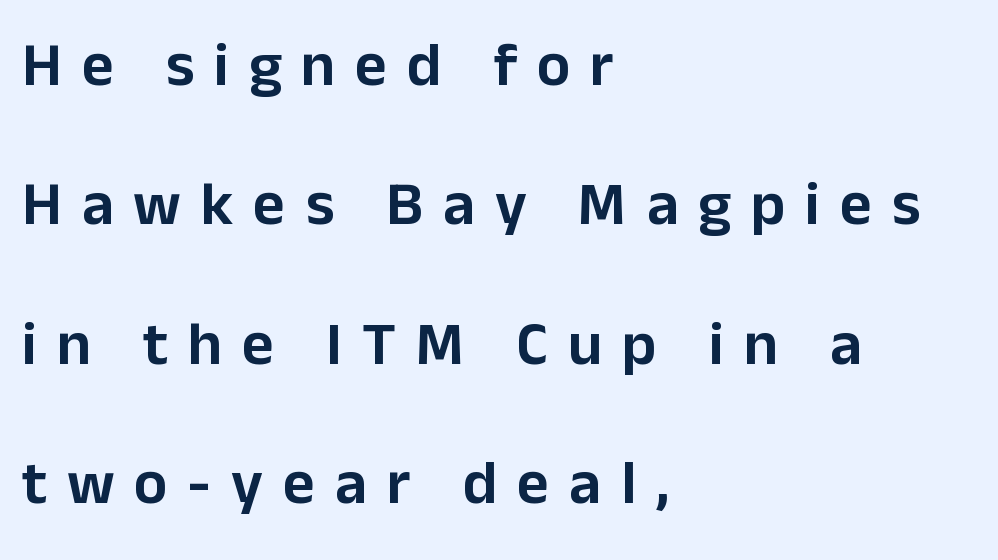
Notice how the passage keeps a crisp vertical edge on the left only. Examine the stroke ends and you'll find no serifs. Is this a fixed-width face? No — the glyphs have proportional, varying widths. The tracking jumps out immediately: characters are airy and widely separated. Baseline-to-baseline distance is far greater than the letter height.
